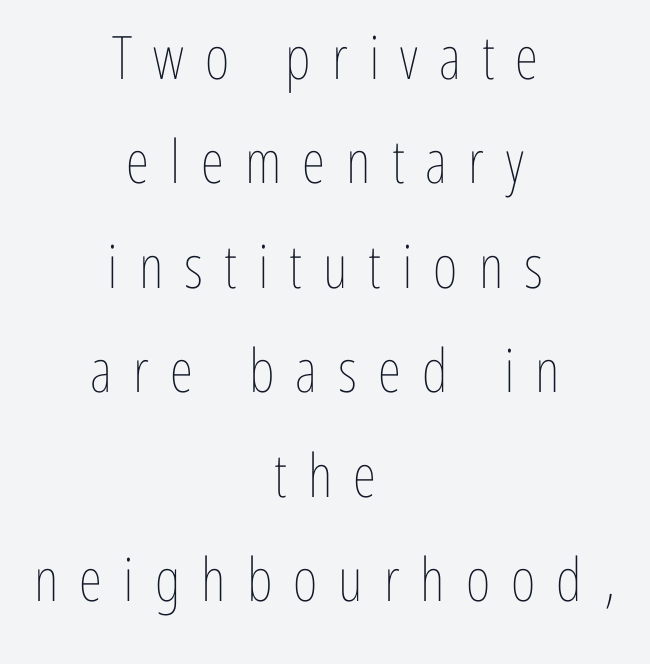
The image shows 60 px thin, condensed type, upright; set centered, line spacing 1.74x, unusually wide letter spacing (+0.35 em), not underlined; low stroke contrast and a medium x-height.
